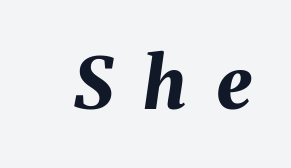
The image shows 71 px bold type, italic (leaning right); set unusually wide letter spacing (+0.43 em), not underlined; medium stroke contrast and a medium x-height.
